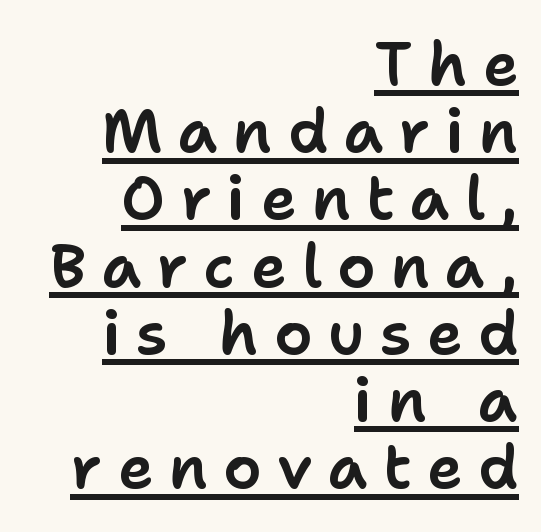
The image shows 60 px sans-serif type, upright; set right-aligned, tight line spacing (1.12x), unusually wide letter spacing (+0.26 em), underlined; low stroke contrast and a medium x-height.
